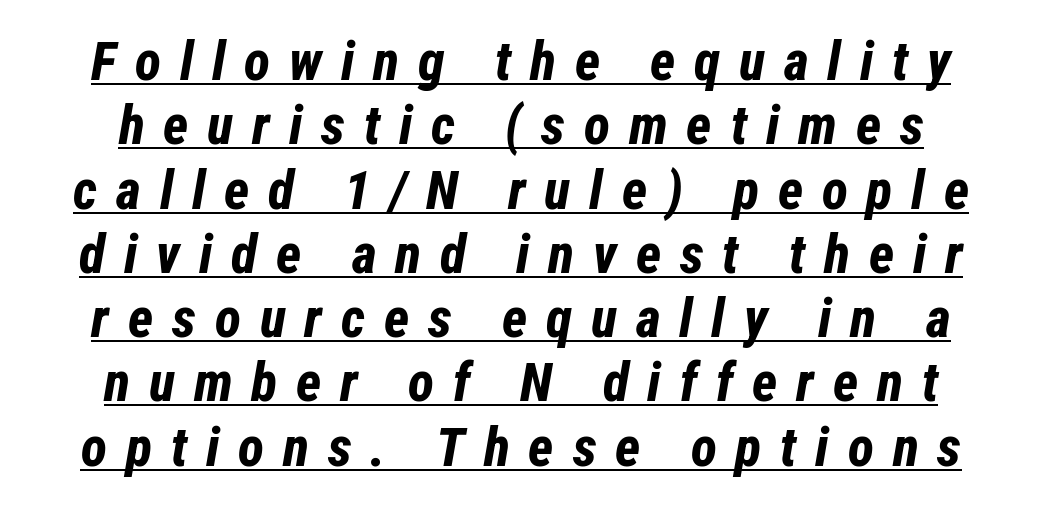
The image shows 54 px bold, condensed type, italic (leaning right); set centered, line spacing 1.19x, unusually wide letter spacing (+0.35 em), underlined; low stroke contrast and a medium x-height.
